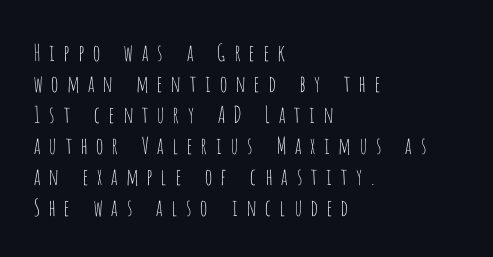
{"italic": "no", "bold": "no", "underline": "no", "align": "left", "line_spacing": "normal", "line_spacing_ratio": 1.35, "letter_spacing": "wide", "letter_spacing_em": 0.31, "glyph_px": 23}
